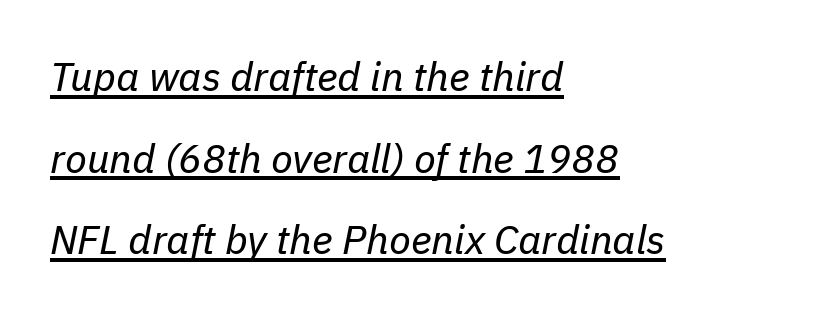
{"italic": "yes", "lean": "right", "slant_degrees": 11, "bold": "no", "weight": "regular", "width": "normal", "stroke_contrast": "low", "x_height": "medium", "monospaced": "no", "underline": "yes", "align": "left", "line_spacing": "loose", "line_spacing_ratio": 2.04, "letter_spacing": "normal", "letter_spacing_em": 0.0, "glyph_px": 40}
